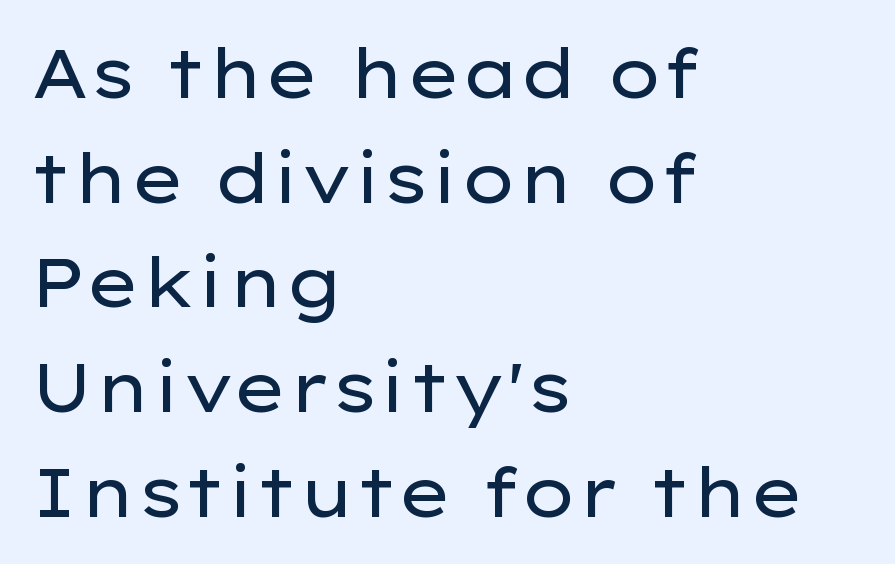
The image shows 68 px regular-weight, wide sans-serif type, upright; set left-aligned, normal line spacing (1.54x), normal letter spacing, not underlined; low stroke contrast and a medium x-height.
